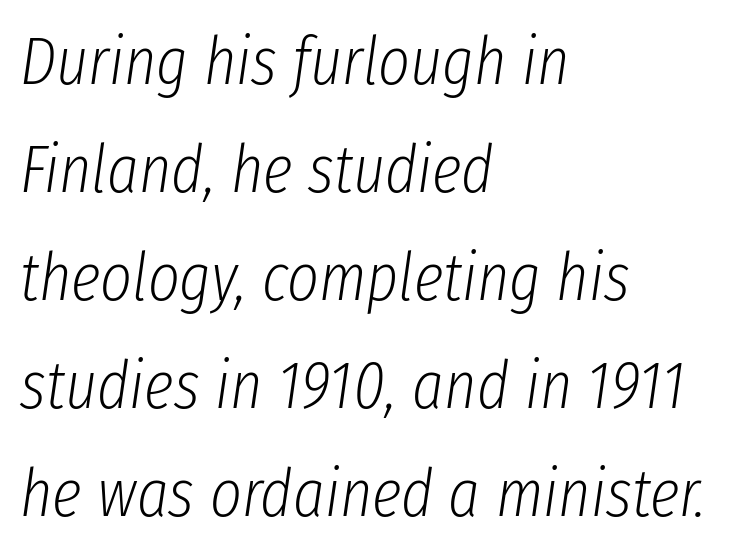
The image shows 68 px light, condensed type, italic (leaning right); set left-aligned, normal line spacing (1.59x), normal letter spacing, not underlined; low stroke contrast and a medium x-height.
